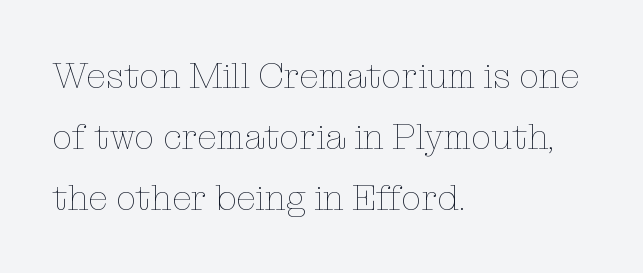
The image shows 36 px thin type, upright; set left-aligned, normal line spacing (1.69x), normal letter spacing, not underlined; low stroke contrast and a medium x-height.
